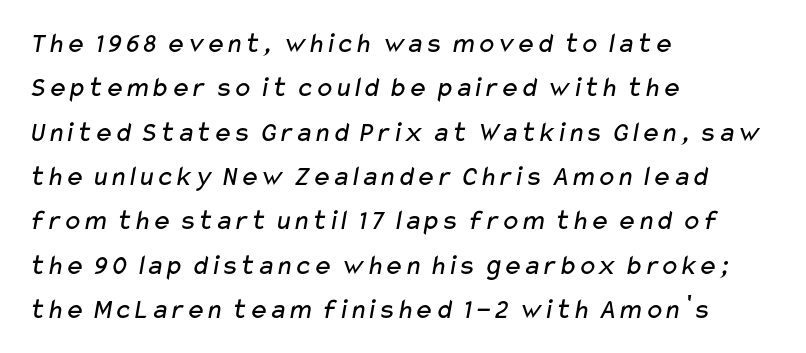
The typesetting does not lean heavy: it is not bold. These lines are rendered in a variable-pitch font. Rule under the text: the space is simply empty. Between one letter and the next there's only the usual sliver of space. Line beginnings align vertically; line endings do not.
